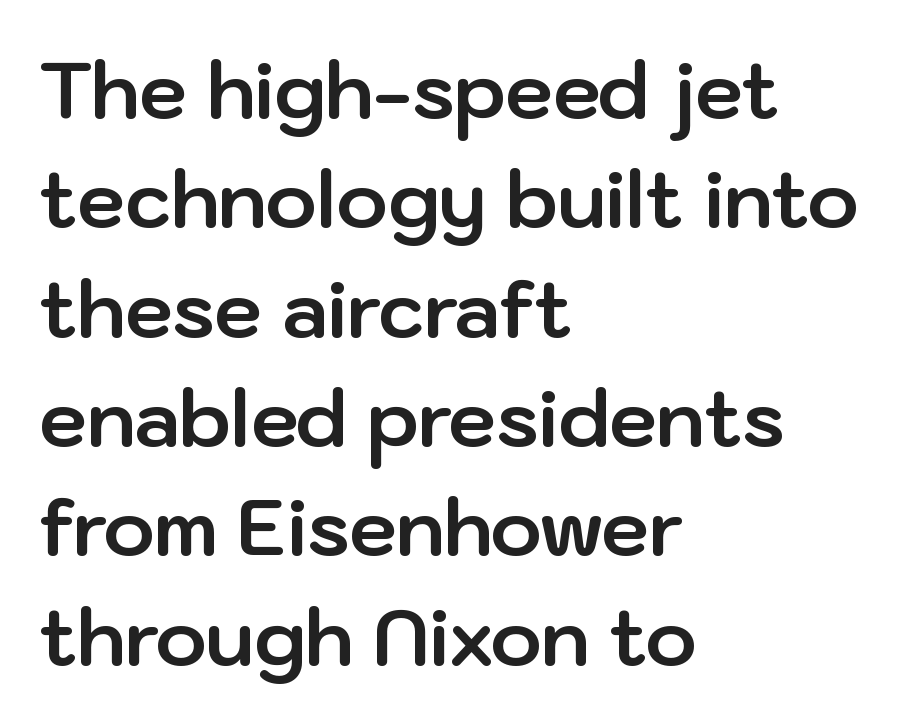
Q: Is the text bold? A: Yes.
Q: Is the text italic (slanted)? A: No, it is upright.
Q: Is the typeface a serif or a sans-serif typeface? A: Sans-serif.
Q: Is the text underlined? A: No.
Q: How is the paragraph aligned? A: Left-aligned.
Q: Is the spacing between letters normal or unusually wide? A: Normal.
Q: Is the spacing between lines tight, normal or loose? A: Normal.
Q: Width (condensed, normal, or wide)? A: Normal.
Q: Stroke contrast? A: Low.
Q: x-height? A: Medium.
Q: Monospaced? A: No.
